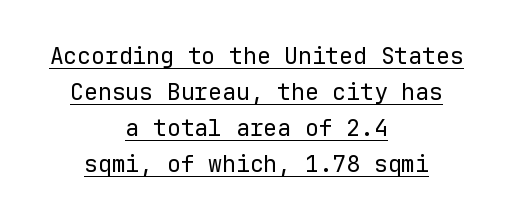
Beneath each row of characters lies a ruled line. When letters stand straight like this, we call the style roman or upright. Visually the block forms a symmetrical silhouette, jagged on both flanks. Successive baselines arrive at the customary interval. Is the type heavy? It reads as light-to-regular instead. Does extra space separate the letters? No, they use regular spacing.
